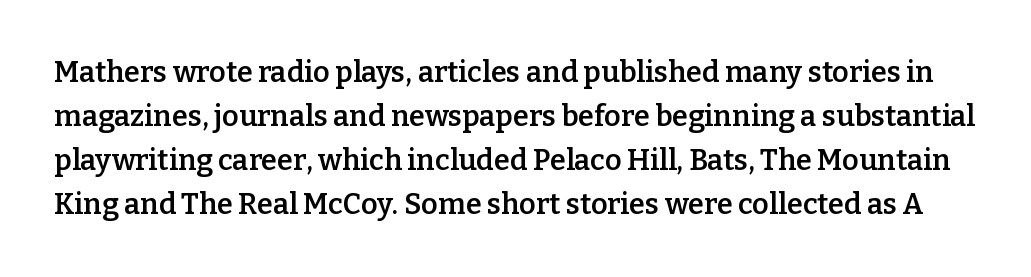
Q: Is the text bold? A: Semi-bold.
Q: Is the text italic (slanted)? A: No, it is upright.
Q: Is the typeface a serif or a sans-serif typeface? A: Serif.
Q: Is the text underlined? A: No.
Q: Is the spacing between letters normal or unusually wide? A: Normal.
Q: Is the spacing between lines tight, normal or loose? A: Normal.
Q: Width (condensed, normal, or wide)? A: Normal.
Q: Stroke contrast? A: Low.
Q: x-height? A: Medium.
Q: Monospaced? A: No.
